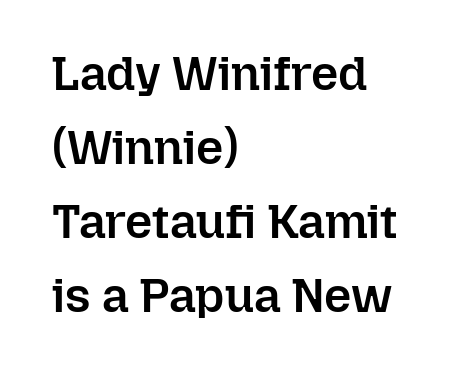
The image shows 48 px semibold type, upright; set left-aligned, normal line spacing (1.54x), normal letter spacing, not underlined; low stroke contrast and a medium x-height.
